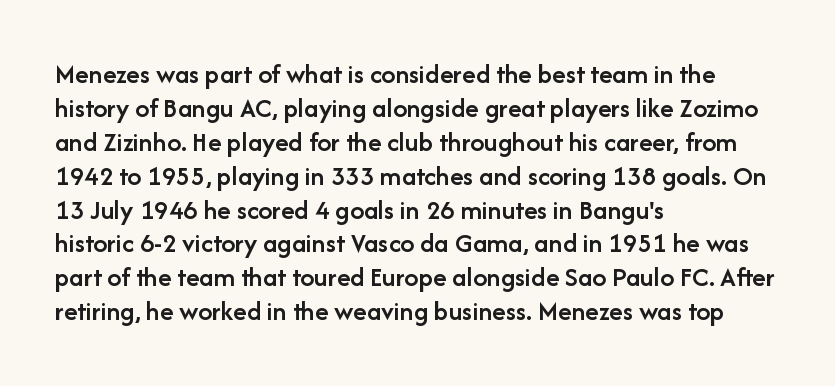
Strokes here are thickened, but only to semibold level. The glyphs in this specimen are sans serif. The rendering uses natural spacing where letterforms have individual widths. A student would call this left alignment; a typographer would say flush left, rag right.
